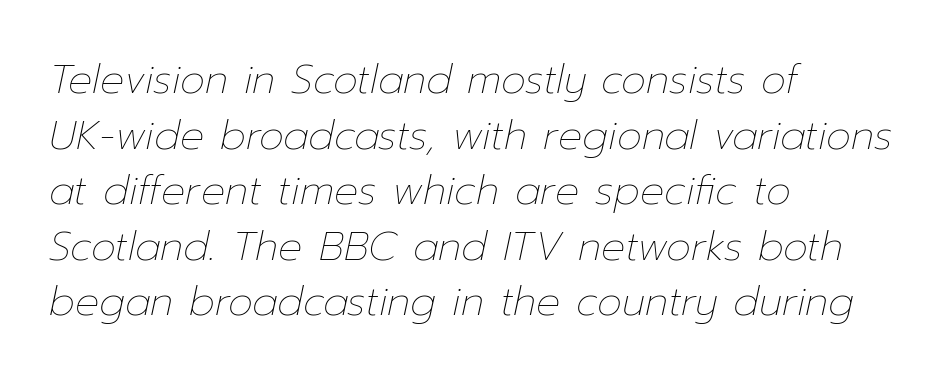
Q: Is the text bold? A: No.
Q: Is the text italic (slanted)? A: Yes, it leans right by about 12 degrees.
Q: Is the text underlined? A: No.
Q: How is the paragraph aligned? A: Left-aligned.
Q: Is the spacing between letters normal or unusually wide? A: Normal.
Q: Is the spacing between lines tight, normal or loose? A: Normal.
Q: Width (condensed, normal, or wide)? A: Normal.
Q: Stroke contrast? A: Low.
Q: x-height? A: Medium.
Q: Monospaced? A: No.
